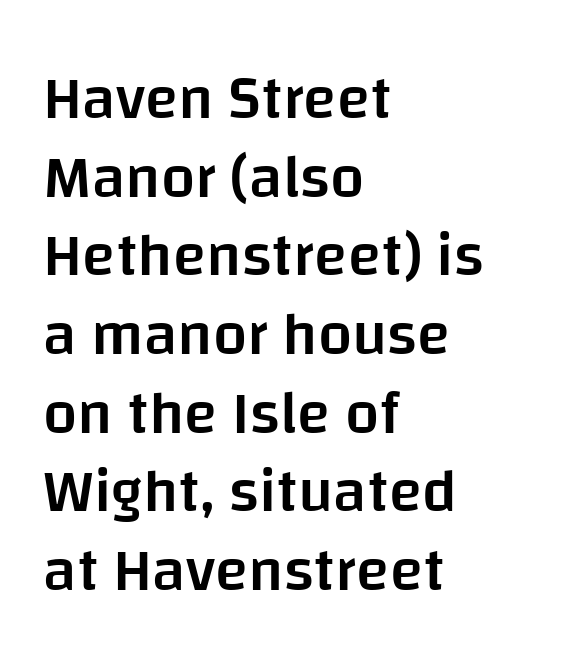
The typography opts for an upright posture over an oblique one. Varying glyph widths throughout — classic text-font behaviour. The paragraph has a hard left edge and a soft right edge. A typesetter would call this leading conventional body-copy spacing. Observe the ordinary spacing: letters are neighbours, not strangers.
